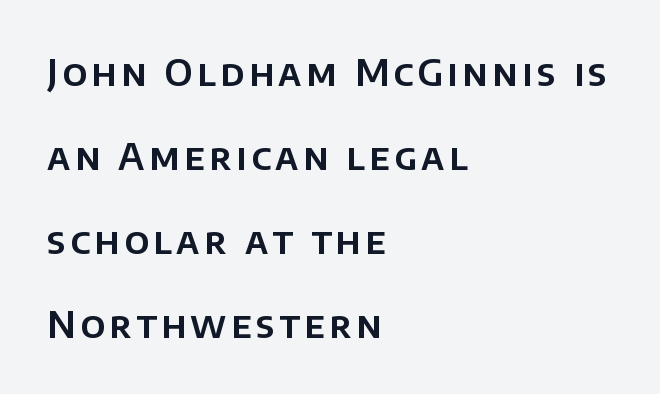
The passage shown is typeset with a sans-serif family. Students, observe: this is what heavily led, spacious text looks like. This rendering uses left alignment, leaving the right contour irregular. The words here are not underlined.
